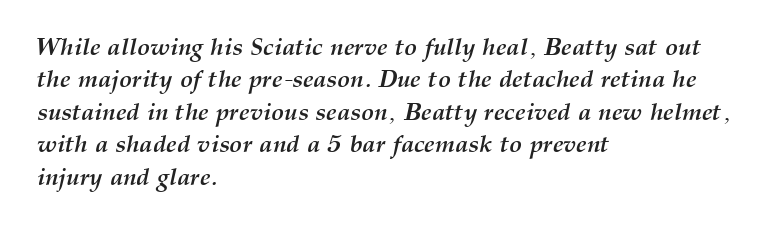
The image shows 24 px bold type, italic (leaning right); set left-aligned, normal line spacing (1.35x), normal letter spacing, not underlined.
